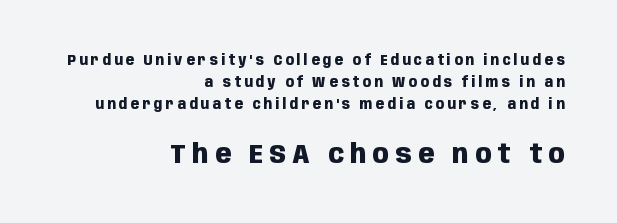
Q: Is the text bold? A: Yes.
Q: Is the text italic (slanted)? A: No, it is upright.
Q: Is the text underlined? A: No.
Q: How is the paragraph aligned? A: Right-aligned.
Q: Is the spacing between letters normal or unusually wide? A: Unusually wide.
Q: Is the spacing between lines tight, normal or loose? A: Normal.
Q: Which block of text is set in a larger size, the first (top) or the second (bottom)? A: The second (bottom) one.
